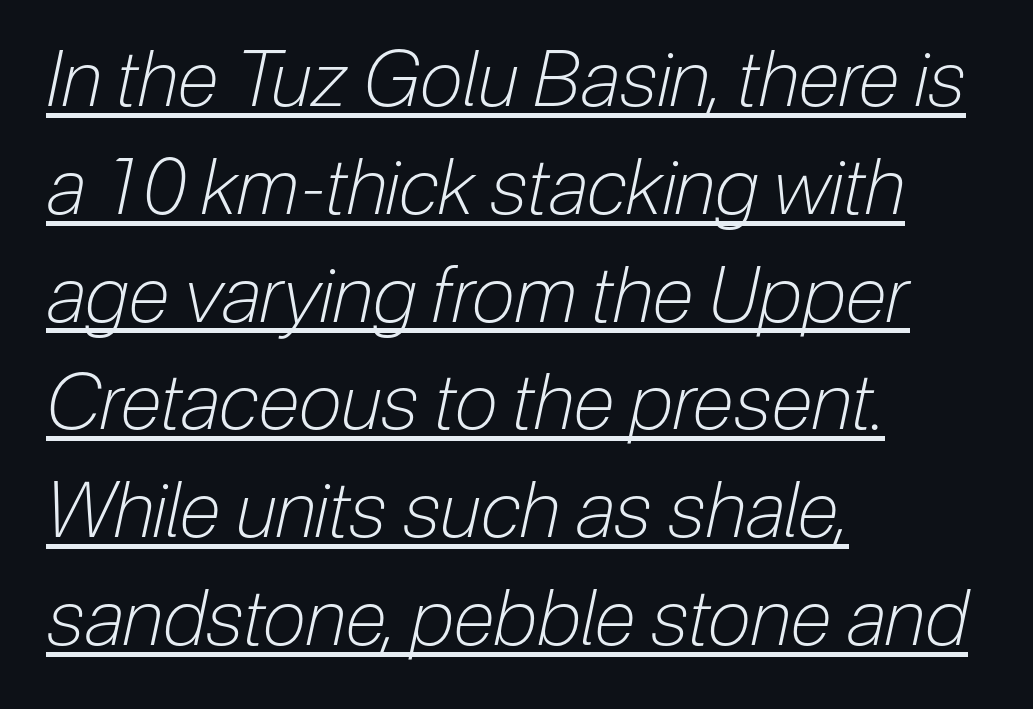
{"italic": "yes", "lean": "right", "slant_degrees": 12, "bold": "no", "weight": "light", "width": "condensed", "stroke_contrast": "low", "x_height": "medium", "monospaced": "no", "underline": "yes", "align": "left", "line_spacing": "normal", "line_spacing_ratio": 1.4, "letter_spacing": "normal", "letter_spacing_em": 0.0, "glyph_px": 77}
